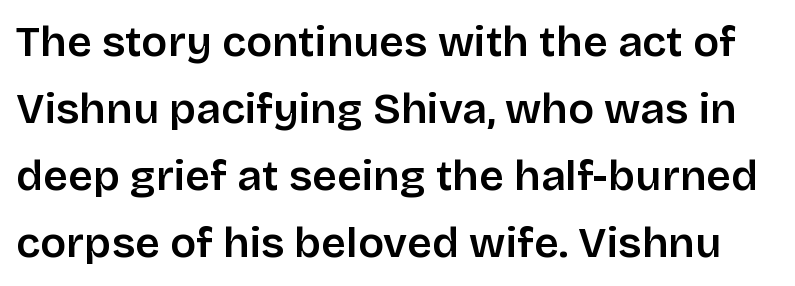
The image shows 43 px semibold sans-serif type, upright; set normal line spacing (1.56x), normal letter spacing, not underlined; low stroke contrast and a large x-height.
